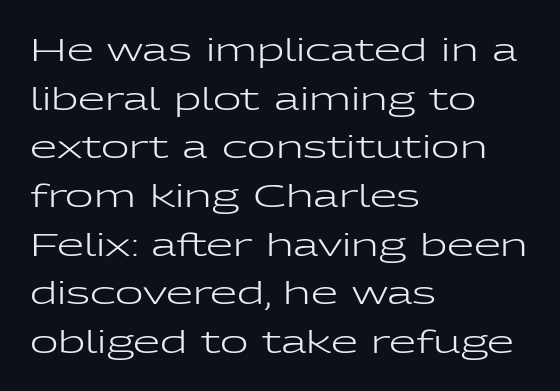
The image shows 31 px regular-weight, wide sans-serif type, upright; set left-aligned, normal line spacing (1.57x), normal letter spacing, not underlined; low stroke contrast and a medium x-height.
